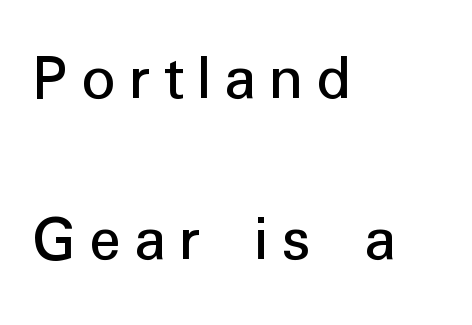
Honestly, the rows look like they've been pulled way apart. To sum up the face: it is a sans, with no serifs. Check under the words: just untouched page. The lettering holds an erect, upright posture throughout. The strokes are not fattened; the text isn't bold. You could only call the tracking loose — the letters float apart.
